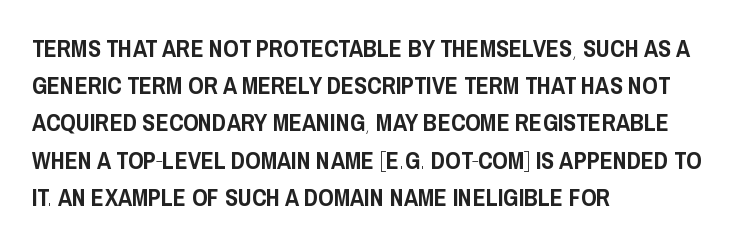
The image shows 24 px text type, upright; set left-aligned, normal line spacing (1.55x), normal letter spacing, not underlined.
